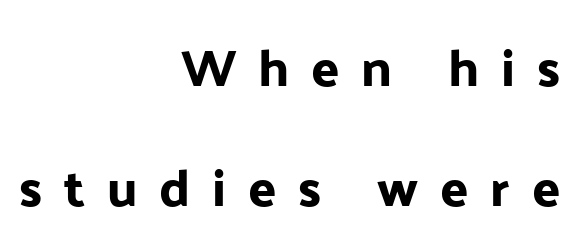
The image shows 52 px sans-serif type, upright; set right-aligned, loose line spacing (2.31x), unusually wide letter spacing (+0.42 em), not underlined; low stroke contrast and a medium x-height.
